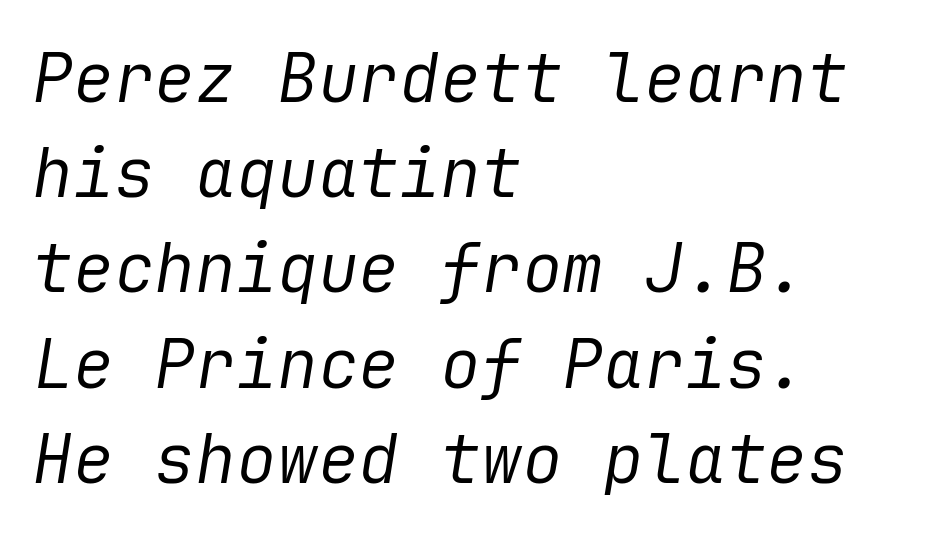
Q: Is the text bold? A: No.
Q: Is the text italic (slanted)? A: Yes, it leans right by about 9 degrees.
Q: Is the text underlined? A: No.
Q: How is the paragraph aligned? A: Left-aligned.
Q: Is the spacing between letters normal or unusually wide? A: Normal.
Q: Is the spacing between lines tight, normal or loose? A: Normal.
Q: Width (condensed, normal, or wide)? A: Normal.
Q: Stroke contrast? A: Low.
Q: x-height? A: Medium.
